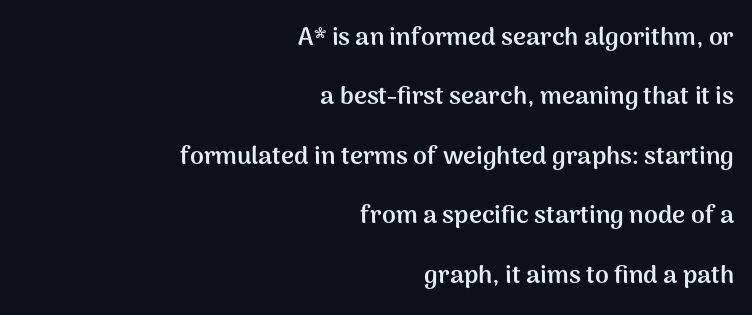
This block would shrink considerably if given ordinary leading; it's expanded now. The passage shown is not underscored anywhere. Standard letterfit; no display-style spreading of the glyphs. Do the letters lean? They stand straight.
